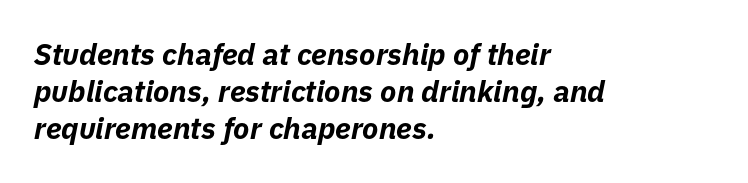
Q: Is the text bold? A: Yes.
Q: Is the text italic (slanted)? A: Yes, it leans right by about 11 degrees.
Q: Is the text underlined? A: No.
Q: How is the paragraph aligned? A: Left-aligned.
Q: Is the spacing between letters normal or unusually wide? A: Normal.
Q: Width (condensed, normal, or wide)? A: Normal.
Q: Stroke contrast? A: Low.
Q: x-height? A: Medium.
Q: Monospaced? A: No.
